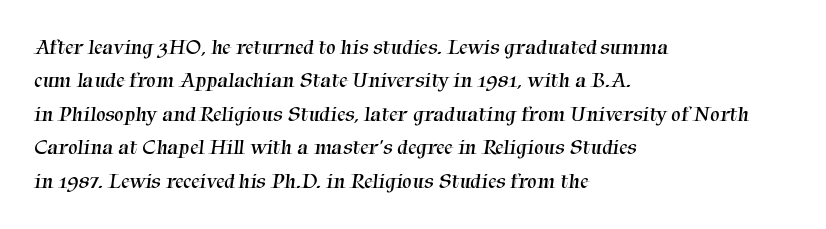
The image shows 21 px text type; set left-aligned, normal line spacing (1.59x), normal letter spacing, not underlined.
